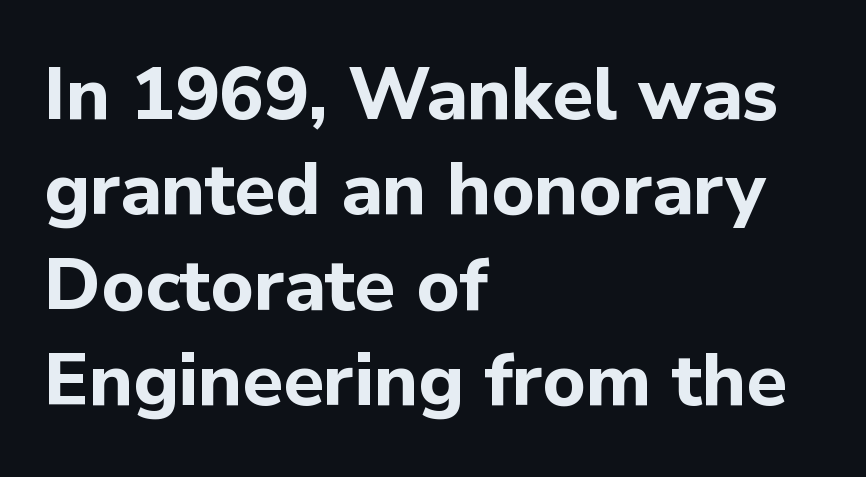
{"serif": "no", "italic": "no", "bold": "yes", "weight": "bold", "width": "normal", "stroke_contrast": "low", "x_height": "medium", "monospaced": "no", "underline": "no", "align": "left", "line_spacing": "normal", "line_spacing_ratio": 1.29, "letter_spacing": "normal", "letter_spacing_em": 0.0, "glyph_px": 74}
